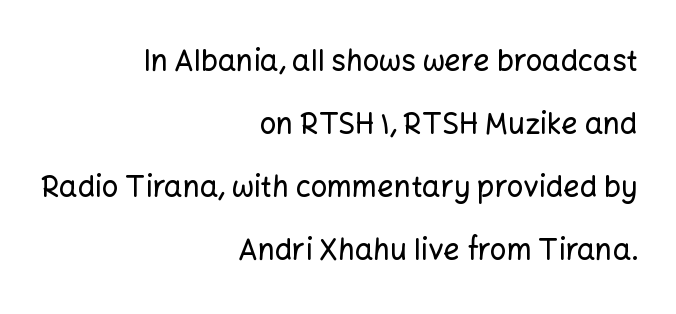
Q: Is the text italic (slanted)? A: No, it is upright.
Q: Is the typeface a serif or a sans-serif typeface? A: Sans-serif.
Q: Is the text underlined? A: No.
Q: How is the paragraph aligned? A: Right-aligned.
Q: Is the spacing between letters normal or unusually wide? A: Normal.
Q: Is the spacing between lines tight, normal or loose? A: Loose.
Q: Width (condensed, normal, or wide)? A: Normal.
Q: Stroke contrast? A: Low.
Q: x-height? A: Medium.
Q: Monospaced? A: No.
